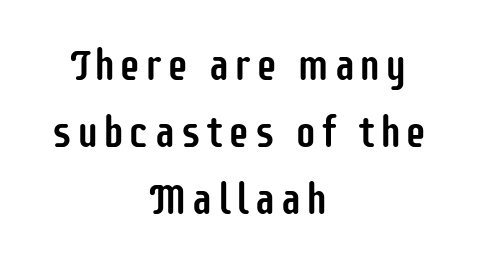
Is this a fixed-width face? No — the glyphs have proportional, varying widths. The paragraph has two soft edges and a firm central axis. Are there feet on the stems? There aren't — it's a sans. Nobody drew a line under any word here. Notice how the stems are strictly vertical — no italics here. The designer left line spacing at the default.
